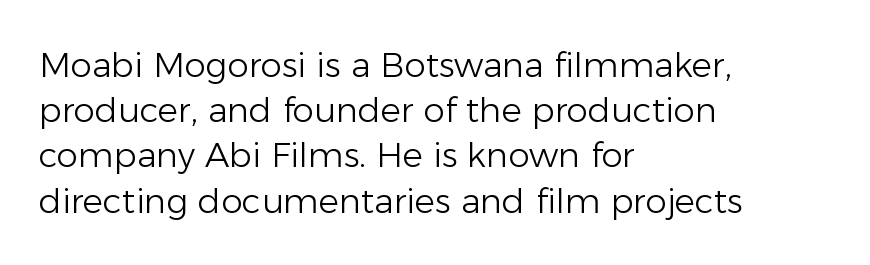
{"serif": "no", "italic": "no", "bold": "no", "weight": "light", "width": "normal", "stroke_contrast": "low", "x_height": "medium", "monospaced": "no", "underline": "no", "align": "left", "line_spacing": "normal", "line_spacing_ratio": 1.33, "letter_spacing": "normal", "letter_spacing_em": 0.0, "glyph_px": 34}
